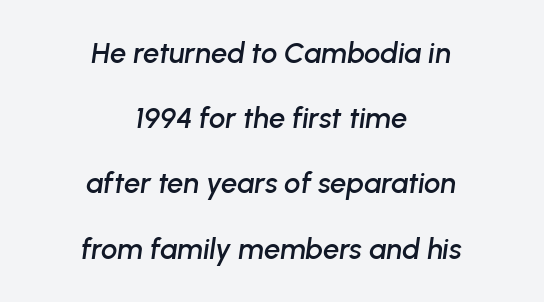
Underline: absent. How would I describe the line gaps? Wide and relaxed. Is the block centered? Yes — each line is placed symmetrically about the middle. Posture: slanted. A typesetter would call this proportional, since set widths differ per character. Each word holds together tightly as a unit, with standard inter-letter gaps.
